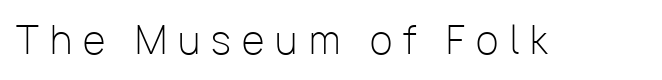
Ordinary non-slanted type is in use. A light-to-regular cut is what we see here. Varying glyph widths throughout — classic text-font behaviour. Anything drawn beneath the words? Only blank space.
